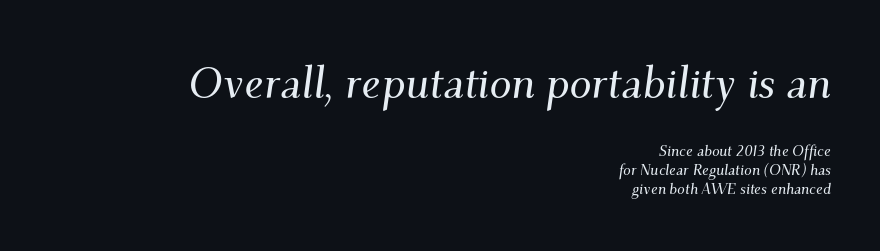
{"serif": "yes", "italic": "yes", "lean": "right", "slant_degrees": 9, "width": "normal", "stroke_contrast": "medium", "x_height": "small", "monospaced": "no", "underline": "no", "align": "right", "line_spacing": "normal", "line_spacing_ratio": 1.25, "letter_spacing": "normal", "letter_spacing_em": 0.0, "larger_block": "first", "size_ratio": 2.93, "glyph_px": 44}
